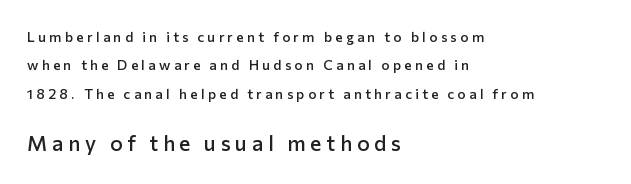
{"italic": "no", "bold": "semi", "underline": "no", "align": "left", "line_spacing": "loose", "line_spacing_ratio": 2.03, "letter_spacing": "wide", "letter_spacing_em": 0.23, "larger_block": "second", "size_ratio": 1.5, "glyph_px": 21}
